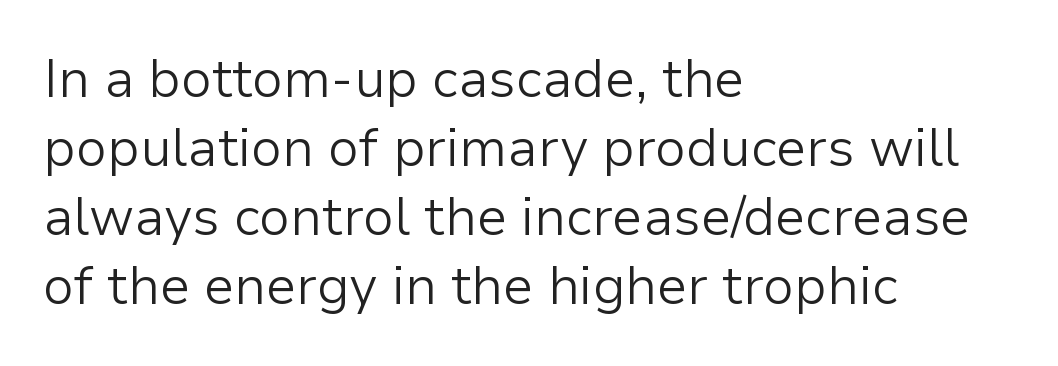
The image shows 53 px light sans-serif type, upright; set left-aligned, normal line spacing (1.3x), normal letter spacing, not underlined; low stroke contrast and a medium x-height.
